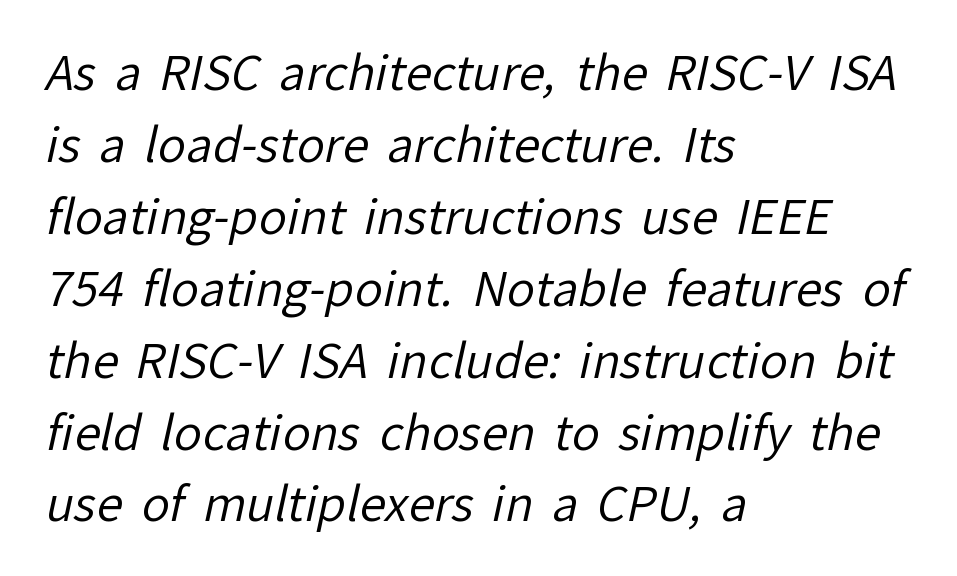
Q: Is the text bold? A: No.
Q: Is the typeface a serif or a sans-serif typeface? A: Sans-serif.
Q: Is the text underlined? A: No.
Q: How is the paragraph aligned? A: Left-aligned.
Q: Is the spacing between letters normal or unusually wide? A: Normal.
Q: Is the spacing between lines tight, normal or loose? A: Normal.
Q: Width (condensed, normal, or wide)? A: Normal.
Q: Stroke contrast? A: Low.
Q: x-height? A: Medium.
Q: Monospaced? A: No.
